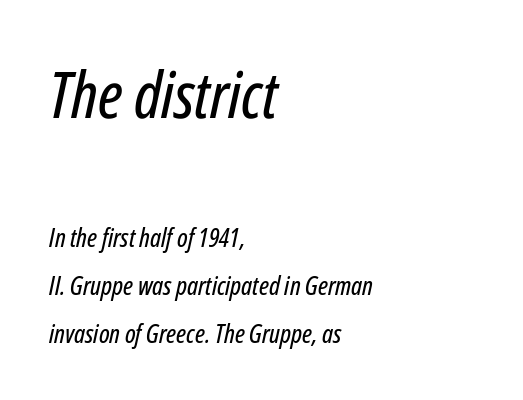
The image shows 64 px condensed type, italic (leaning right); set left-aligned, line spacing 1.85x, normal letter spacing, not underlined; the first (top) block is 2.46x larger; low stroke contrast and a medium x-height.
